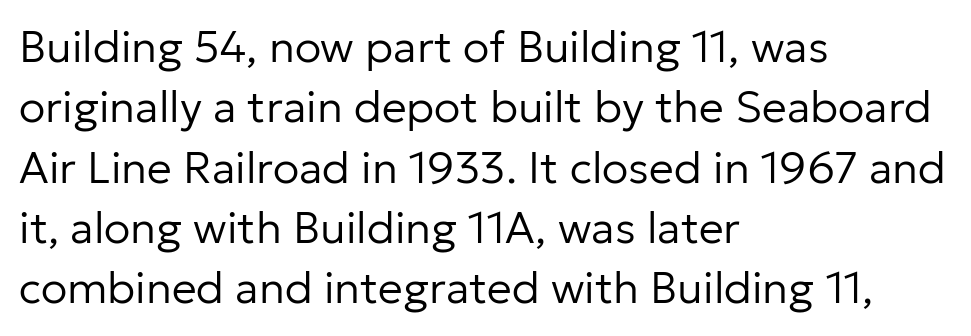
{"serif": "no", "italic": "no", "bold": "no", "weight": "regular", "width": "normal", "stroke_contrast": "low", "x_height": "medium", "monospaced": "no", "underline": "no", "align": "left", "line_spacing": "normal", "line_spacing_ratio": 1.37, "letter_spacing": "normal", "letter_spacing_em": 0.0, "glyph_px": 44}
